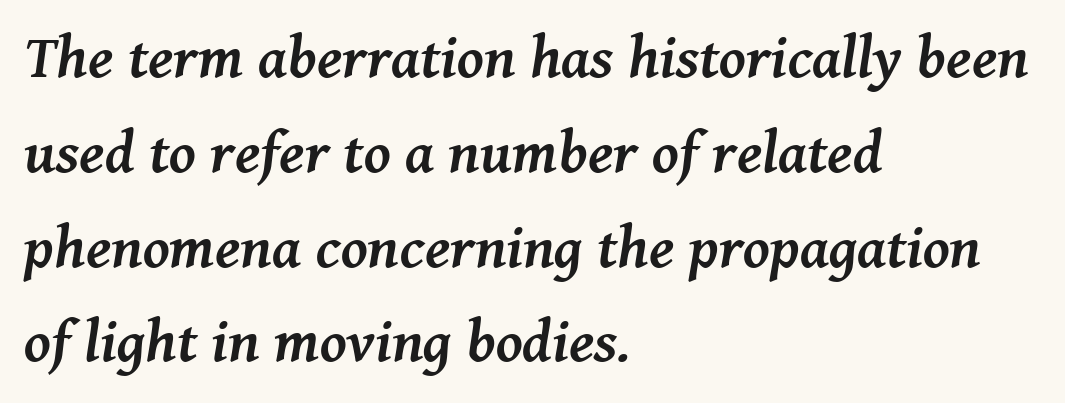
{"serif": "yes", "italic": "yes", "lean": "right", "slant_degrees": 8, "bold": "yes", "weight": "semibold", "width": "normal", "stroke_contrast": "medium", "x_height": "medium", "monospaced": "no", "underline": "no", "align": "left", "line_spacing": "normal", "line_spacing_ratio": 1.58, "letter_spacing": "normal", "letter_spacing_em": 0.0, "glyph_px": 60}
